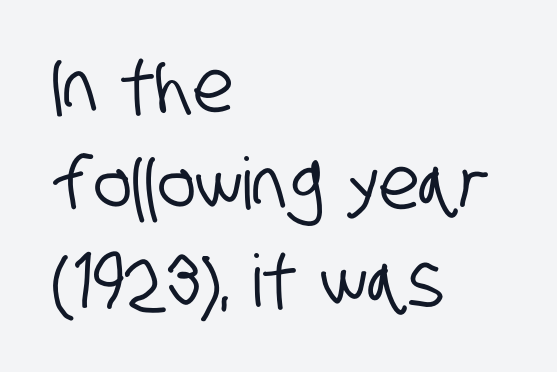
Q: Is the typeface a serif or a sans-serif typeface? A: Sans-serif.
Q: Is the text underlined? A: No.
Q: How is the paragraph aligned? A: Left-aligned.
Q: Is the spacing between letters normal or unusually wide? A: Normal.
Q: Is the spacing between lines tight, normal or loose? A: Normal.
Q: Width (condensed, normal, or wide)? A: Condensed.
Q: Stroke contrast? A: Low.
Q: x-height? A: Large.
Q: Monospaced? A: No.
